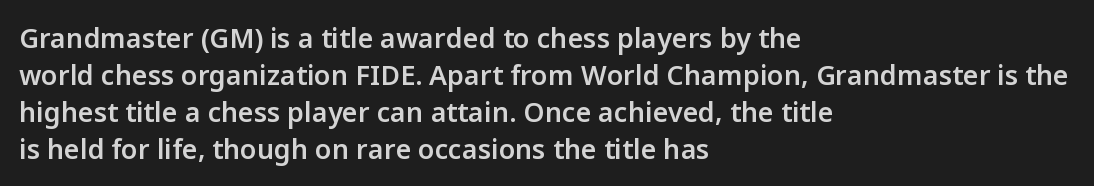
The image shows 27 px text type, upright; set left-aligned, normal line spacing (1.37x), normal letter spacing, not underlined.
